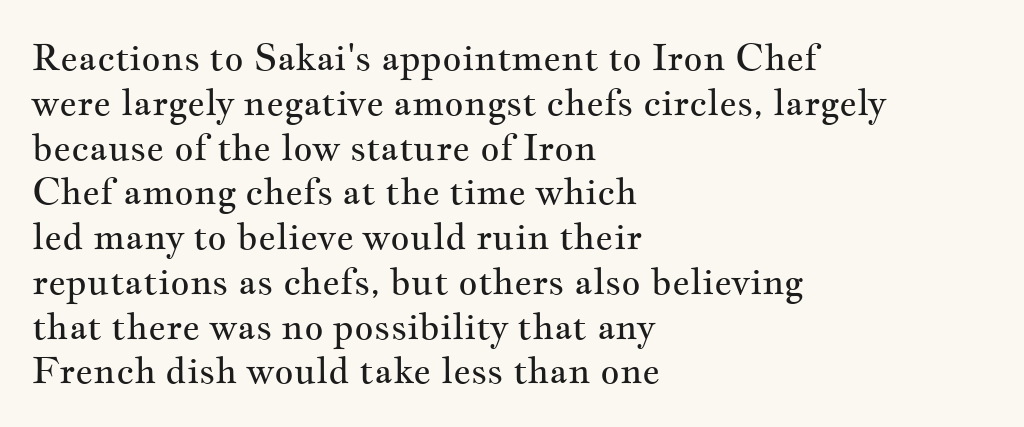
The baseline area is clear. Is this a fixed-width face? No — the glyphs have proportional, varying widths. Does extra space separate the letters? No, they use regular spacing. Horizontal alignment here is leftward, the default for most running prose.
